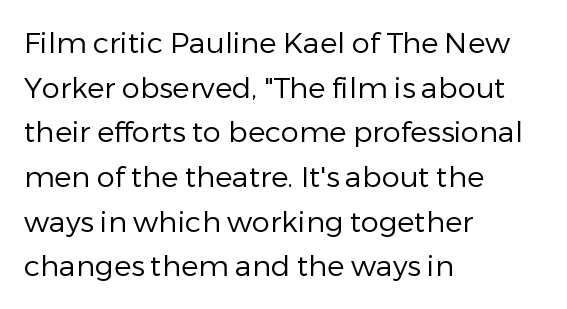
{"serif": "no", "italic": "no", "bold": "no", "weight": "regular", "width": "normal", "stroke_contrast": "low", "x_height": "medium", "monospaced": "no", "underline": "no", "align": "left", "line_spacing": "normal", "line_spacing_ratio": 1.54, "letter_spacing": "normal", "letter_spacing_em": 0.0, "glyph_px": 29}
